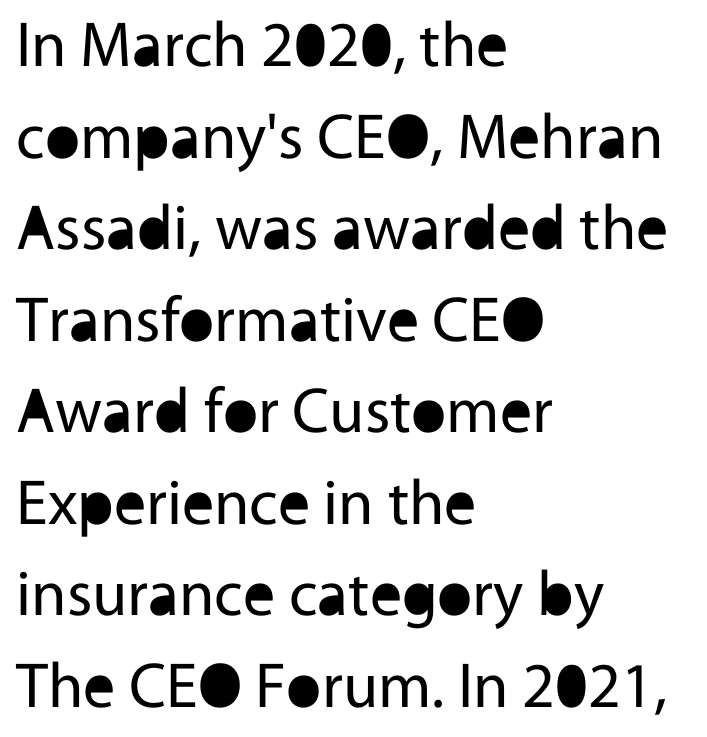
Compared with typical body copy, the letter spacing here is the same. The rendering shows plain stroke endings on the letterforms — a sans-serif design. Style check: upright. In terms of leading, this rendering sits right in the middle. Line beginnings align vertically; line endings do not. Any mark beneath the type? The region is blank.
